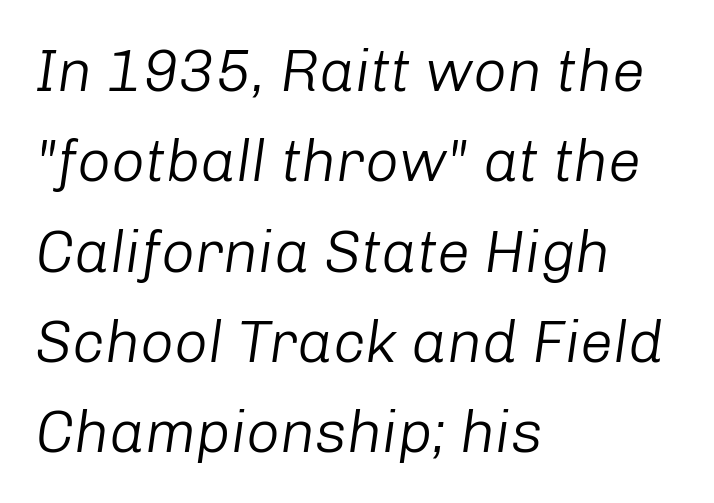
Q: Is the text bold? A: No.
Q: Is the text italic (slanted)? A: Yes, it leans right by about 8 degrees.
Q: Is the text underlined? A: No.
Q: How is the paragraph aligned? A: Left-aligned.
Q: Is the spacing between letters normal or unusually wide? A: Normal.
Q: Is the spacing between lines tight, normal or loose? A: Normal.
Q: Width (condensed, normal, or wide)? A: Normal.
Q: Stroke contrast? A: Low.
Q: x-height? A: Medium.
Q: Monospaced? A: No.
